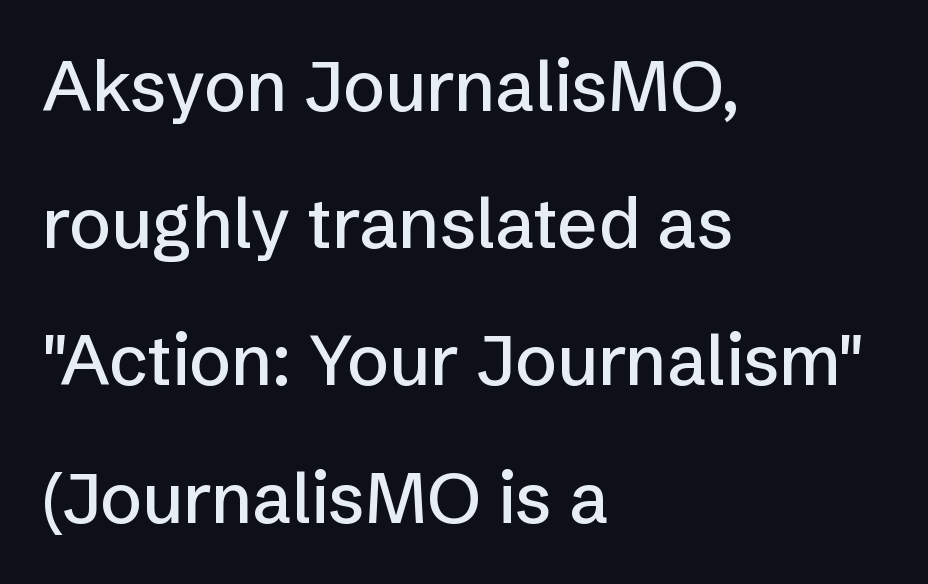
{"serif": "no", "italic": "no", "width": "normal", "stroke_contrast": "low", "x_height": "medium", "monospaced": "no", "underline": "no", "align": "left", "line_spacing": "loose", "line_spacing_ratio": 1.96, "letter_spacing": "normal", "letter_spacing_em": 0.0, "glyph_px": 70}
